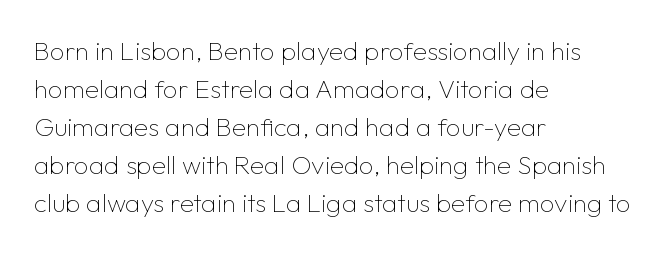
The image shows 26 px text type, upright; set left-aligned, normal line spacing (1.46x), normal letter spacing, not underlined.
